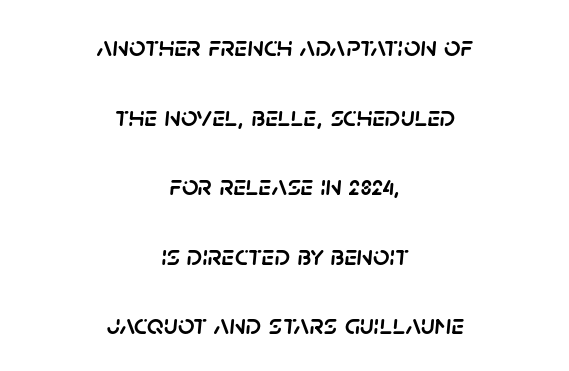
The image shows 29 px text type, italic (leaning right); set centered, loose line spacing (2.4x), normal letter spacing, not underlined; low stroke contrast and a large x-height.
